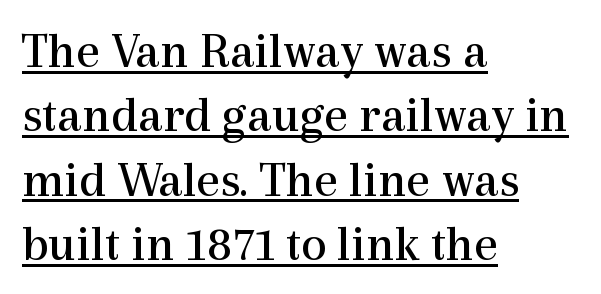
Compared with a centered layout, this one pins lines to the left instead. Is there much room between lines? A standard amount, neither cramped nor airy. Characters follow at the spacing the type designer built in. The string is rendered with underlining switched on. These lines are composed in type with serifs. This is the regular roman posture of the typeface.
